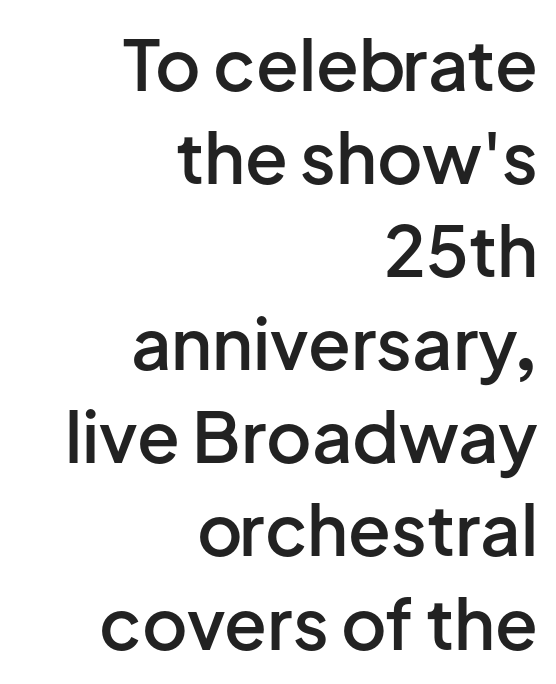
Q: Is the text bold? A: Semi-bold.
Q: Is the text italic (slanted)? A: No, it is upright.
Q: Is the typeface a serif or a sans-serif typeface? A: Sans-serif.
Q: Is the text underlined? A: No.
Q: How is the paragraph aligned? A: Right-aligned.
Q: Is the spacing between letters normal or unusually wide? A: Normal.
Q: Is the spacing between lines tight, normal or loose? A: Normal.
Q: Width (condensed, normal, or wide)? A: Normal.
Q: Stroke contrast? A: Low.
Q: x-height? A: Medium.
Q: Monospaced? A: No.
